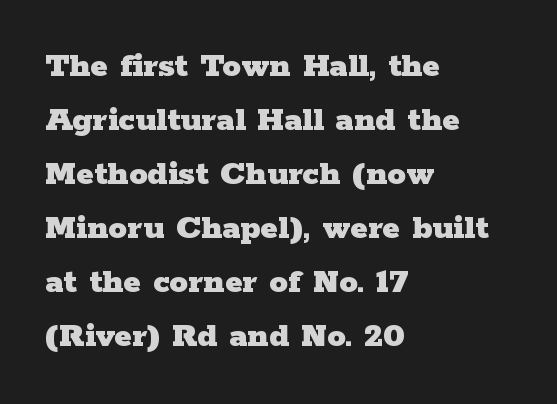
{"serif": "yes", "italic": "no", "bold": "yes", "weight": "heavy", "width": "wide", "stroke_contrast": "low", "x_height": "medium", "monospaced": "no", "underline": "no", "align": "left", "line_spacing": "normal", "line_spacing_ratio": 1.46, "letter_spacing": "normal", "letter_spacing_em": 0.0, "glyph_px": 37}
